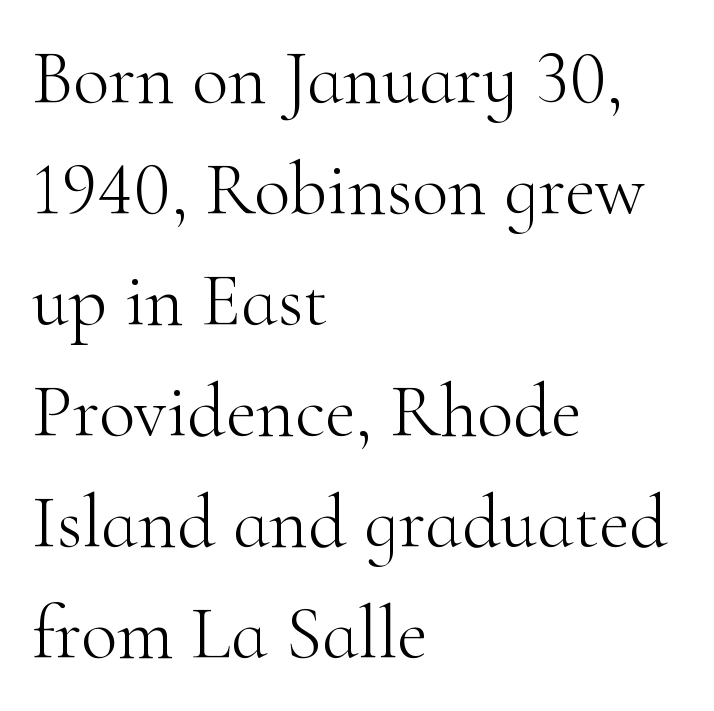
This sample has the flowing, uneven cadence of proportional lettering. The face looks like a standard text weight, possibly lighter. What stands out about the letter spacing? Nothing — it is the standard amount. The face used here is seriffed, in the tradition of book romans. When letters stand straight like this, we call the style roman or upright. Summary of vertical rhythm: regular, with standard interline spacing.
